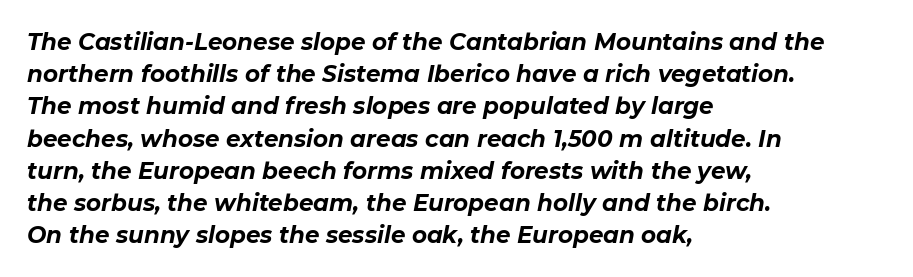
Q: Is the text bold? A: Yes.
Q: Is the text italic (slanted)? A: Yes, it leans right by about 11 degrees.
Q: Is the text underlined? A: No.
Q: How is the paragraph aligned? A: Left-aligned.
Q: Is the spacing between letters normal or unusually wide? A: Normal.
Q: Is the spacing between lines tight, normal or loose? A: Normal.
